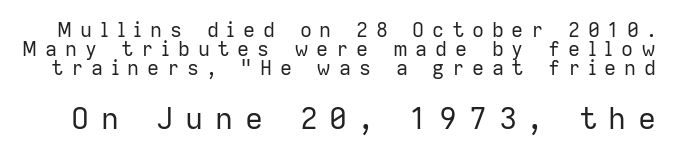
The emphasis by scale lands on block number two, below. Observe the wide spacing: letters keep a clear distance from each other. Tall strokes in this sample are plumb rather than angled. Serif or sans? Sans — the stroke terminals are bare. Horizontal bands of white between lines are thin slivers. A quiet, ordinary-to-light weight characterises the typeface.
